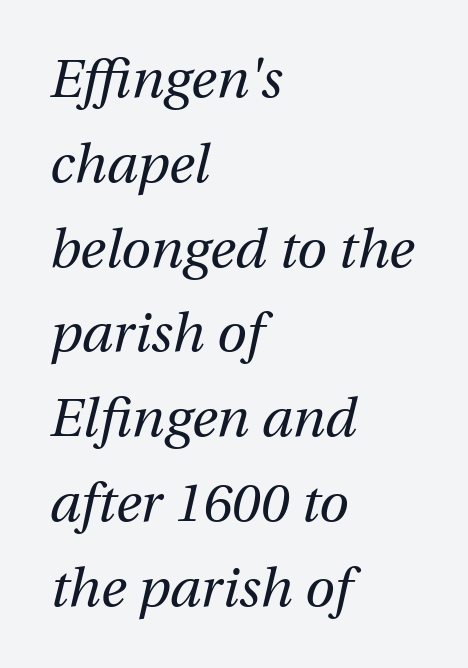
Q: Is the text bold? A: No.
Q: Is the text italic (slanted)? A: Yes, it leans right by about 12 degrees.
Q: Is the text underlined? A: No.
Q: How is the paragraph aligned? A: Left-aligned.
Q: Is the spacing between letters normal or unusually wide? A: Normal.
Q: Is the spacing between lines tight, normal or loose? A: Normal.
Q: Width (condensed, normal, or wide)? A: Normal.
Q: Stroke contrast? A: Medium.
Q: x-height? A: Medium.
Q: Monospaced? A: No.
